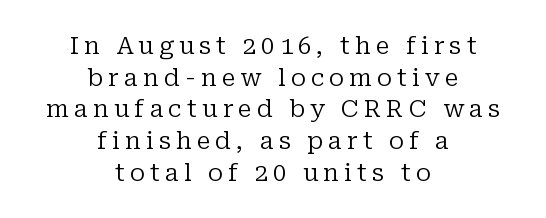
{"italic": "no", "bold": "no", "underline": "no", "align": "center", "line_spacing": "normal", "line_spacing_ratio": 1.32, "letter_spacing": "wide", "letter_spacing_em": 0.21, "glyph_px": 24}
